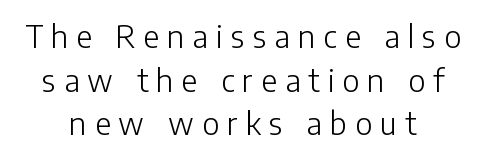
The image shows 31 px light sans-serif type, upright; set centered, normal line spacing (1.41x), unusually wide letter spacing (+0.26 em), not underlined; low stroke contrast and a medium x-height.
